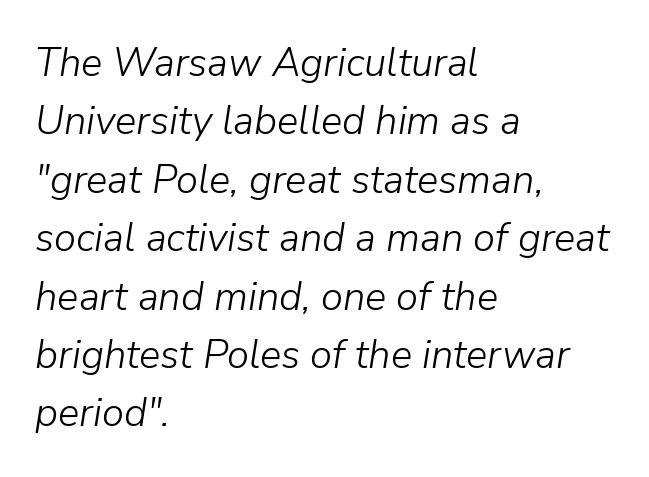
Q: Is the text bold? A: No.
Q: Is the text italic (slanted)? A: Yes, it leans right by about 9 degrees.
Q: Is the text underlined? A: No.
Q: How is the paragraph aligned? A: Left-aligned.
Q: Is the spacing between letters normal or unusually wide? A: Normal.
Q: Is the spacing between lines tight, normal or loose? A: Normal.
Q: Width (condensed, normal, or wide)? A: Normal.
Q: Stroke contrast? A: Low.
Q: x-height? A: Medium.
Q: Monospaced? A: No.
